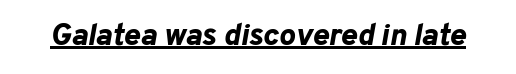
The image shows 31 px bold type, italic (leaning right); set normal letter spacing, underlined; low stroke contrast and a medium x-height.
